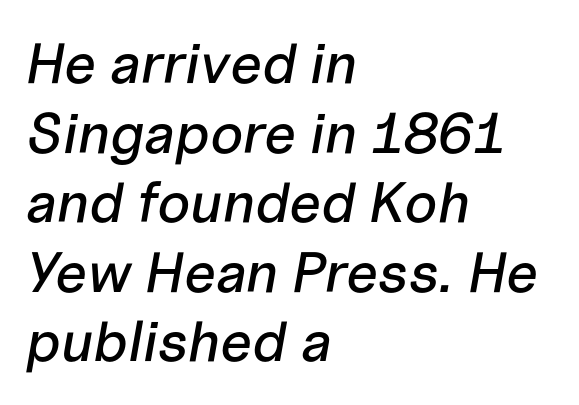
The image shows 57 px text type, italic (leaning right); set left-aligned, line spacing 1.22x, normal letter spacing, not underlined; low stroke contrast and a medium x-height.
